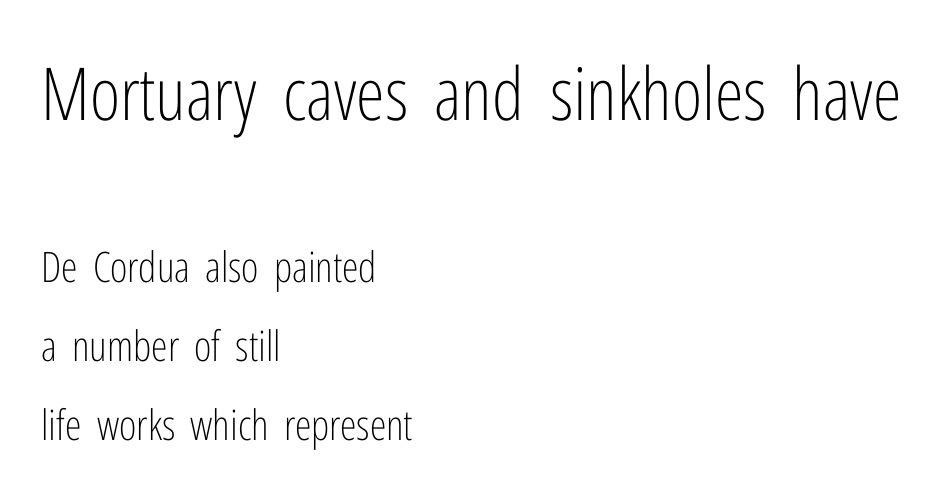
The image shows 73 px light, condensed sans-serif type, upright; set left-aligned, line spacing 1.88x, normal letter spacing, not underlined; the first (top) block is 1.74x larger; low stroke contrast and a medium x-height.
